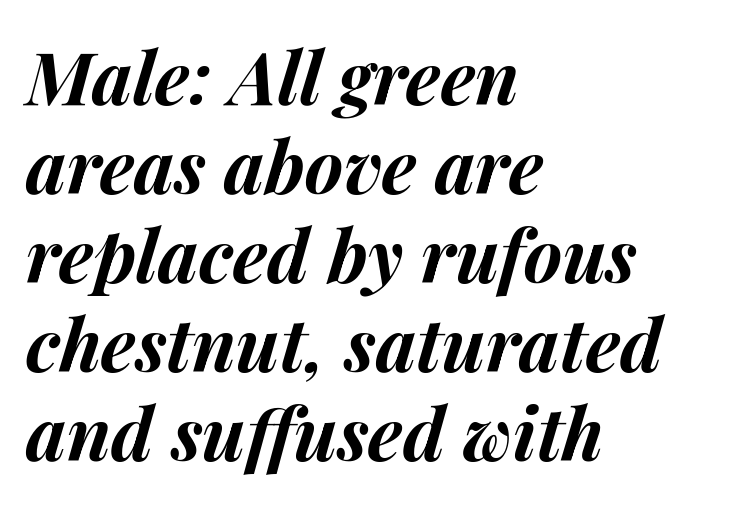
The image shows 73 px bold type, italic (leaning right); set left-aligned, line spacing 1.22x, normal letter spacing, not underlined; medium stroke contrast and a medium x-height.
